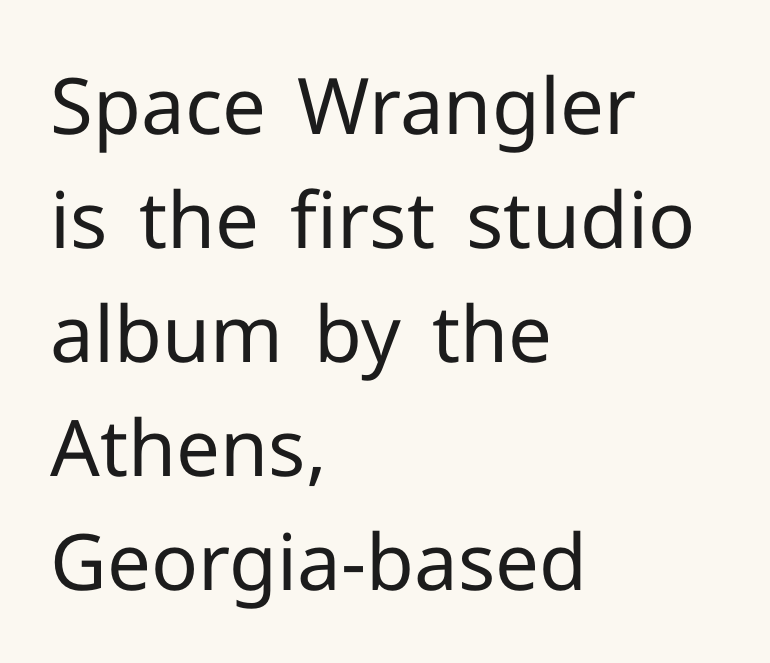
{"serif": "no", "italic": "no", "bold": "no", "weight": "regular", "width": "normal", "stroke_contrast": "low", "x_height": "medium", "monospaced": "no", "underline": "no", "align": "left", "line_spacing": "normal", "line_spacing_ratio": 1.46, "letter_spacing": "normal", "letter_spacing_em": 0.0, "glyph_px": 78}
